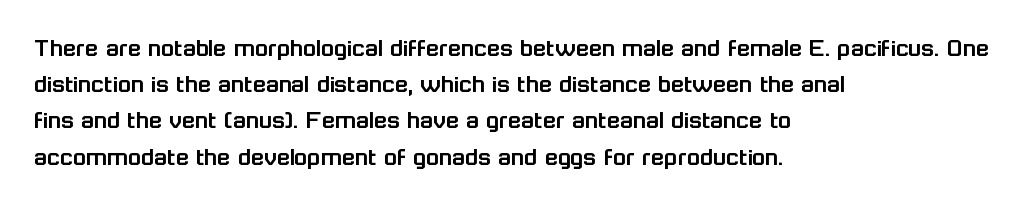
{"italic": "no", "underline": "no", "align": "left", "line_spacing": "normal", "line_spacing_ratio": 1.34, "letter_spacing": "normal", "letter_spacing_em": 0.0, "glyph_px": 27}
